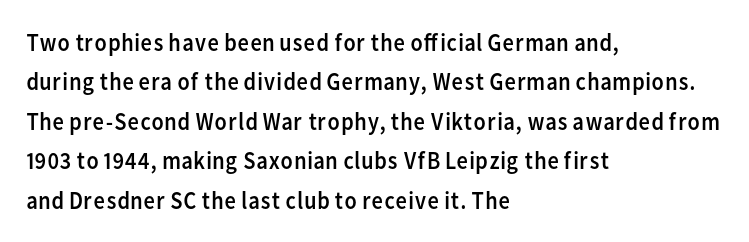
This block has exactly the height ordinary leading produces. Heft: none added — not bold. The face used here is rendered with its standard letterfit. Horizontally, the lines are justified to the leading edge only.
